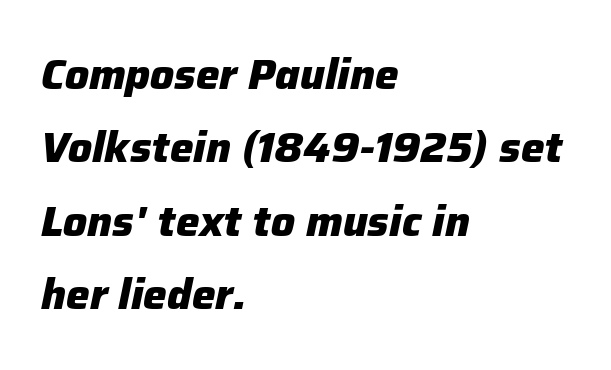
{"italic": "yes", "lean": "right", "slant_degrees": 12, "bold": "yes", "weight": "heavy", "width": "normal", "stroke_contrast": "low", "x_height": "medium", "monospaced": "no", "underline": "no", "align": "left", "line_spacing_ratio": 1.75, "letter_spacing": "normal", "letter_spacing_em": 0.0, "glyph_px": 42}
